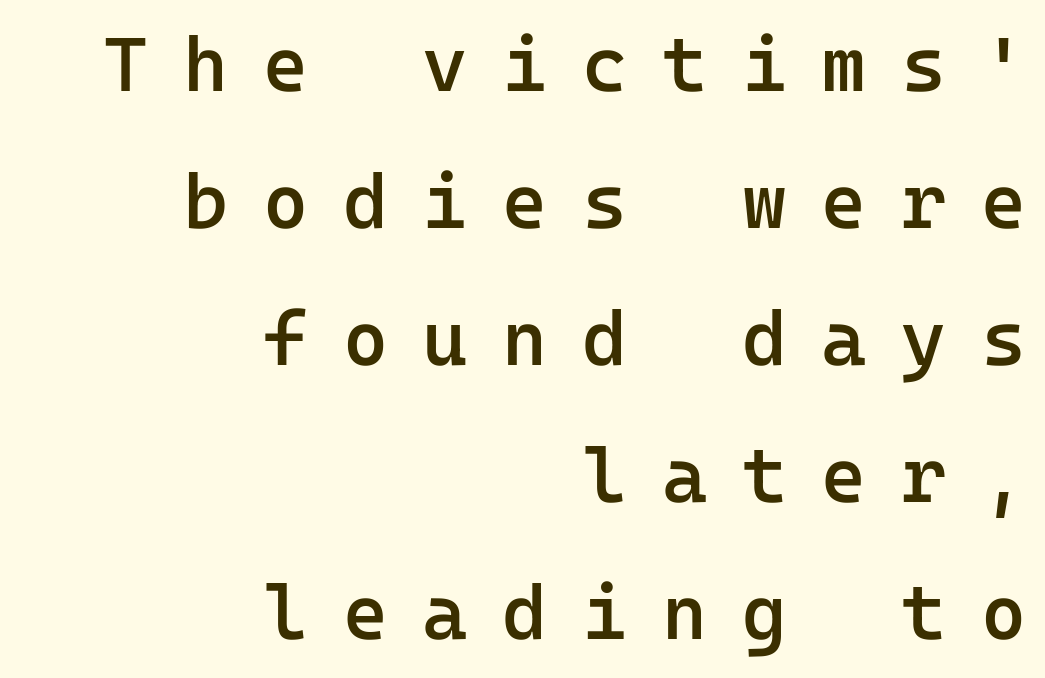
Any mark beneath the type? The region is blank. The letters stand straight up with perfectly vertical stems. Every character here occupies the same horizontal width, giving the sample a typewriter-like rhythm. Is the type bold? Partly — it's a semibold, heavier than regular but not fully bold. Stroke terminals: plain, sans-serif.
